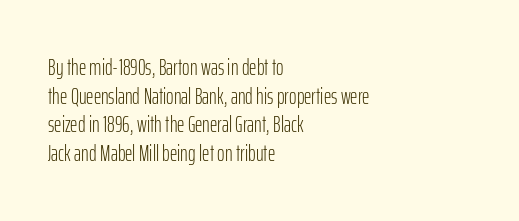
{"italic": "no", "bold": "no", "underline": "no", "align": "left", "line_spacing": "normal", "line_spacing_ratio": 1.25, "letter_spacing": "normal", "letter_spacing_em": 0.0, "glyph_px": 23}
